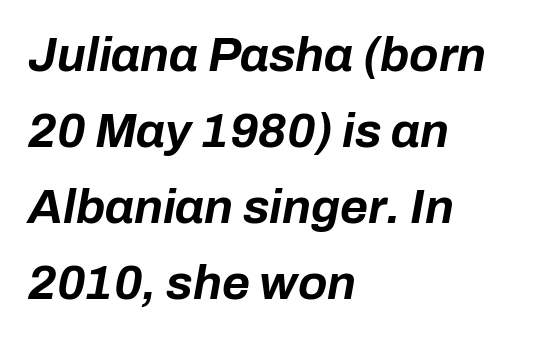
The image shows 48 px bold type, italic (leaning right); set left-aligned, normal line spacing (1.58x), normal letter spacing, not underlined; low stroke contrast and a medium x-height.
